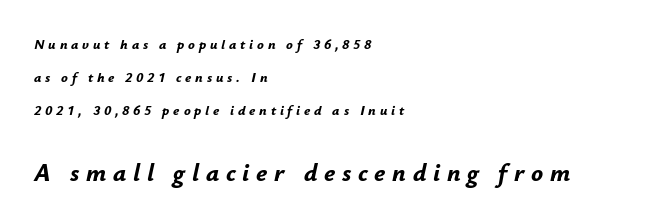
Q: Is the text bold? A: Yes.
Q: Is the text italic (slanted)? A: Yes, it leans right by about 12 degrees.
Q: Is the text underlined? A: No.
Q: How is the paragraph aligned? A: Left-aligned.
Q: Is the spacing between letters normal or unusually wide? A: Unusually wide.
Q: Is the spacing between lines tight, normal or loose? A: Loose.
Q: Which block of text is set in a larger size, the first (top) or the second (bottom)? A: The second (bottom) one.
